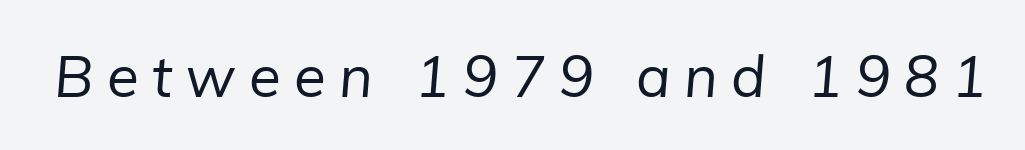
The image shows 58 px regular-weight sans-serif type; set unusually wide letter spacing (+0.23 em), not underlined; low stroke contrast and a medium x-height.
